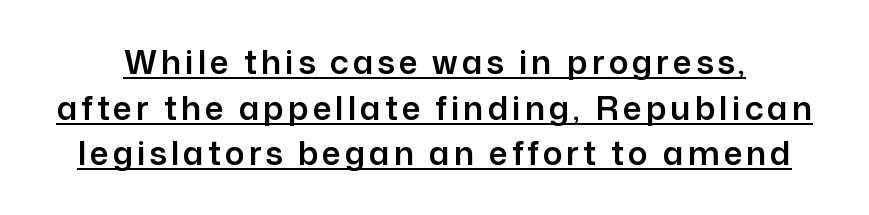
{"serif": "no", "italic": "no", "width": "normal", "stroke_contrast": "low", "x_height": "medium", "monospaced": "no", "underline": "yes", "line_spacing": "normal", "line_spacing_ratio": 1.38, "glyph_px": 33}
